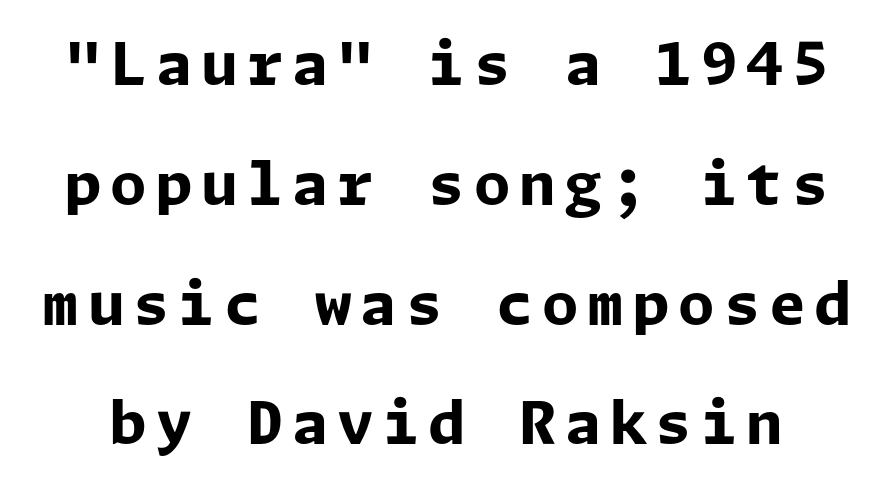
Q: Is the text bold? A: Yes.
Q: Is the text italic (slanted)? A: No, it is upright.
Q: Is the typeface a serif or a sans-serif typeface? A: Sans-serif.
Q: Is the text underlined? A: No.
Q: Is the spacing between lines tight, normal or loose? A: Loose.
Q: Width (condensed, normal, or wide)? A: Normal.
Q: Stroke contrast? A: Low.
Q: x-height? A: Medium.
